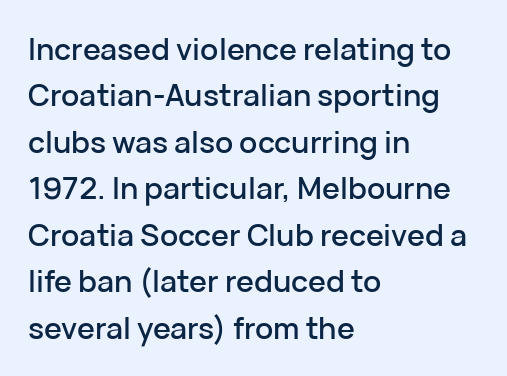
Q: Is the text italic (slanted)? A: No, it is upright.
Q: Is the typeface a serif or a sans-serif typeface? A: Sans-serif.
Q: Is the text underlined? A: No.
Q: How is the paragraph aligned? A: Left-aligned.
Q: Is the spacing between letters normal or unusually wide? A: Normal.
Q: Is the spacing between lines tight, normal or loose? A: Normal.
Q: Width (condensed, normal, or wide)? A: Normal.
Q: Stroke contrast? A: Low.
Q: x-height? A: Medium.
Q: Monospaced? A: No.
